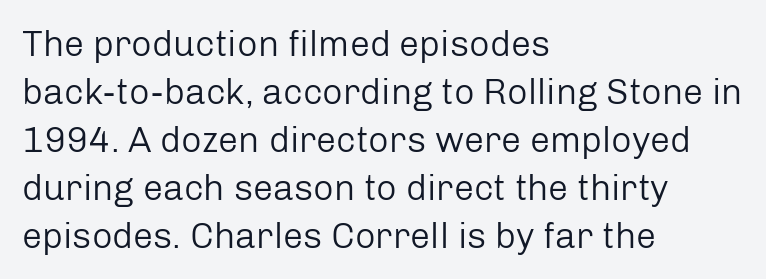
{"serif": "no", "italic": "no", "bold": "no", "weight": "regular", "width": "normal", "stroke_contrast": "low", "x_height": "medium", "monospaced": "no", "underline": "no", "align": "left", "line_spacing": "normal", "line_spacing_ratio": 1.33, "letter_spacing": "normal", "letter_spacing_em": 0.0, "glyph_px": 36}
